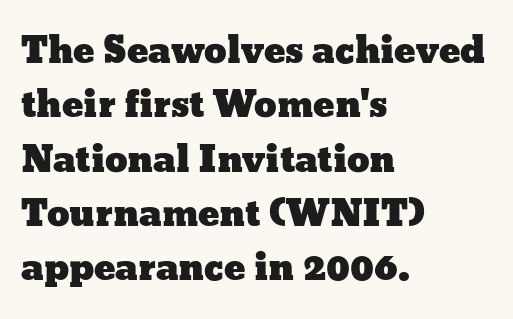
{"italic": "no", "width": "wide", "stroke_contrast": "low", "x_height": "medium", "monospaced": "no", "underline": "no", "align": "left", "line_spacing": "normal", "line_spacing_ratio": 1.51, "letter_spacing": "normal", "letter_spacing_em": 0.0, "glyph_px": 36}
